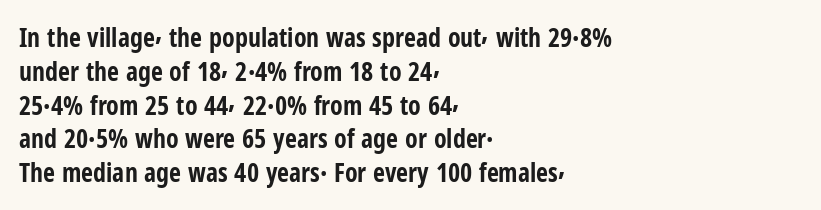
Q: Is the text bold? A: Yes.
Q: Is the text italic (slanted)? A: No, it is upright.
Q: Is the text underlined? A: No.
Q: How is the paragraph aligned? A: Left-aligned.
Q: Is the spacing between letters normal or unusually wide? A: Normal.
Q: Is the spacing between lines tight, normal or loose? A: Normal.
